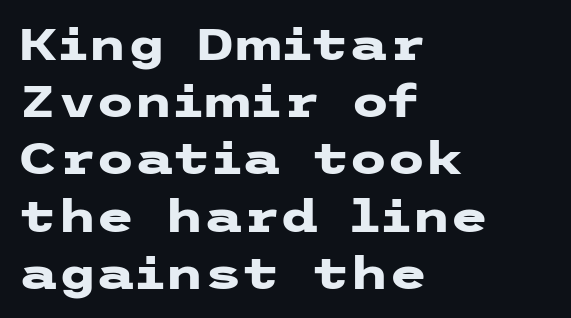
Is there much room between lines? A standard amount, neither cramped nor airy. You can tell from the bare stems that sans-serif type was used. Layout note: lines flush left. Lines of text with bare space underneath. Do the letters lean? They stand straight. The rendering uses a bold face; every stroke is thick and dark.
